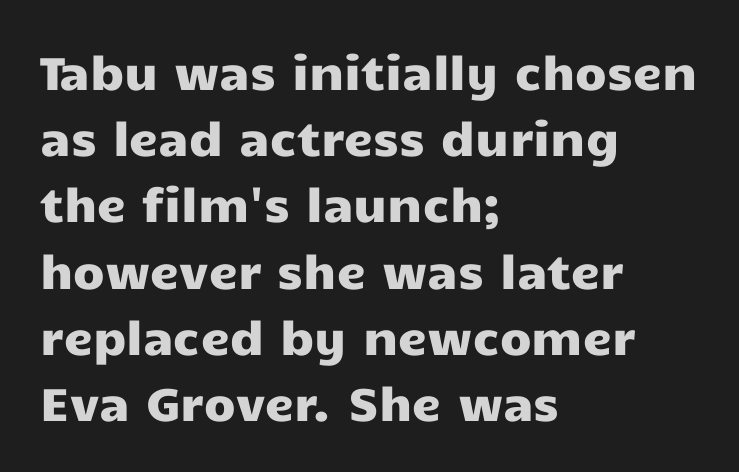
{"serif": "no", "italic": "no", "width": "wide", "stroke_contrast": "low", "x_height": "medium", "monospaced": "no", "underline": "no", "align": "left", "line_spacing": "normal", "line_spacing_ratio": 1.44, "letter_spacing": "normal", "letter_spacing_em": 0.0, "glyph_px": 46}
